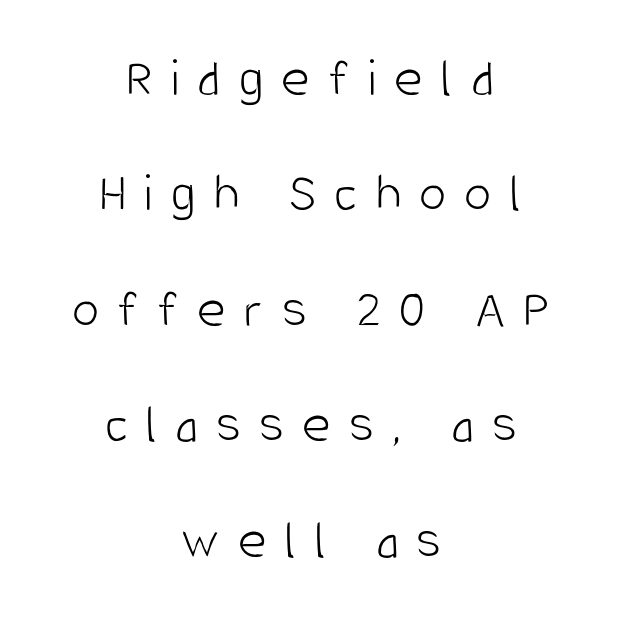
{"serif": "no", "italic": "no", "bold": "no", "weight": "light", "width": "condensed", "stroke_contrast": "low", "x_height": "large", "monospaced": "no", "underline": "no", "align": "center", "line_spacing": "loose", "line_spacing_ratio": 2.1, "letter_spacing": "wide", "letter_spacing_em": 0.33, "glyph_px": 55}
